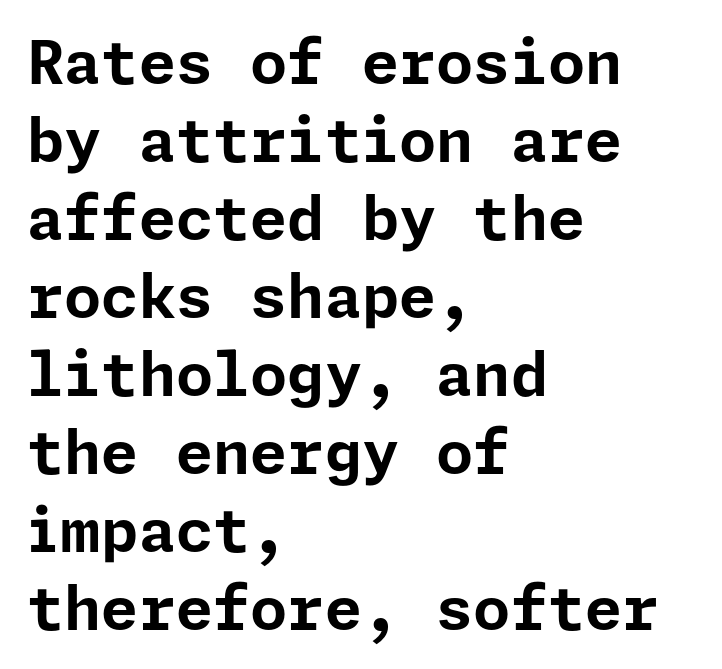
The tracking reads as untouched default to a designer's eye. Line spacing here is normal. Type style note: lacks serifs. Caption: bold face, heavy strokes. Unlike italic type, these characters show no tilt at all.
